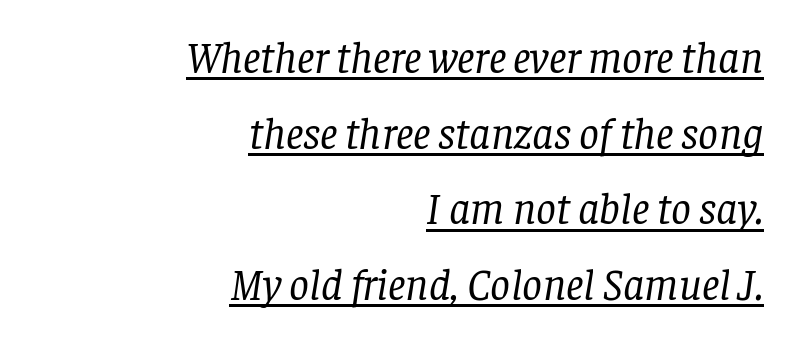
The image shows 44 px regular-weight serif type, italic (leaning right); set right-aligned, line spacing 1.72x, normal letter spacing, underlined; low stroke contrast and a large x-height.
